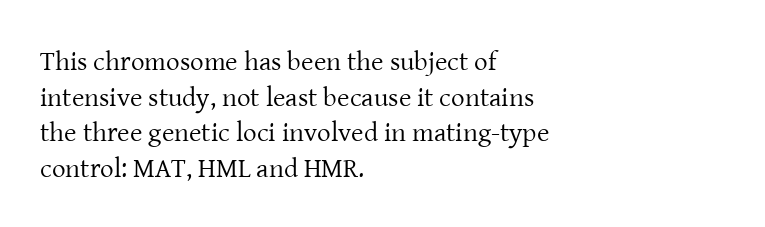
The image shows 27 px text type, upright; set left-aligned, normal line spacing (1.32x), normal letter spacing, not underlined.
